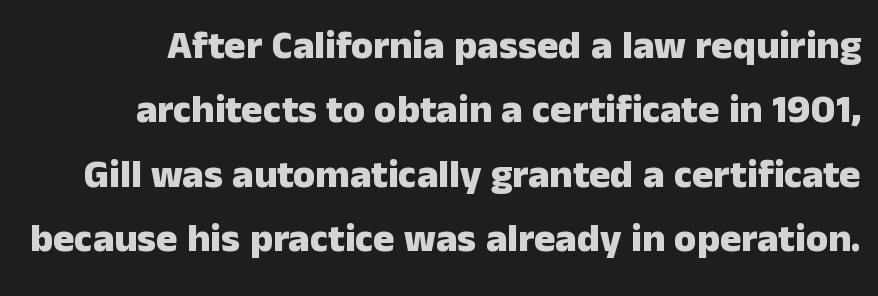
The image shows 40 px heavy sans-serif type, upright; set normal line spacing (1.61x), normal letter spacing, not underlined; low stroke contrast and a medium x-height.
